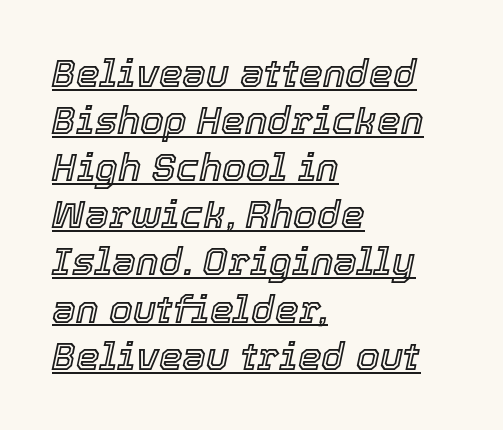
Q: Is the text italic (slanted)? A: Yes, it leans right by about 12 degrees.
Q: Is the text underlined? A: Yes.
Q: How is the paragraph aligned? A: Left-aligned.
Q: Is the spacing between letters normal or unusually wide? A: Normal.
Q: Width (condensed, normal, or wide)? A: Normal.
Q: x-height? A: Medium.
Q: Monospaced? A: No.
